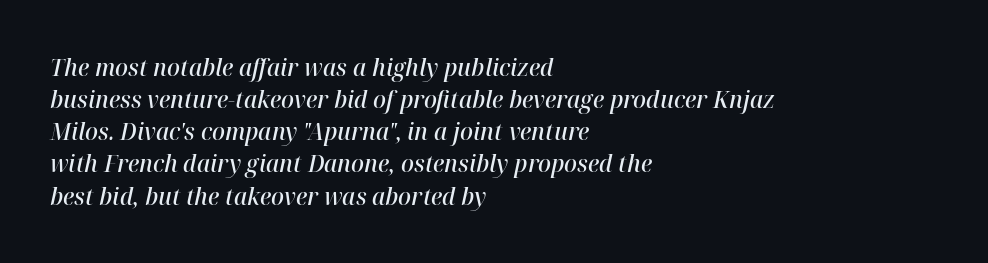
Successive baselines arrive at the customary interval. Decoration check: the copy has no underline. The glyphs have the mass of a demibold cut, below bold. An italicized treatment has been applied to the whole sample. The setting favours the left margin, as ordinary paragraphs usually do. Honestly, the letter spacing is just normal — you wouldn't notice it.
